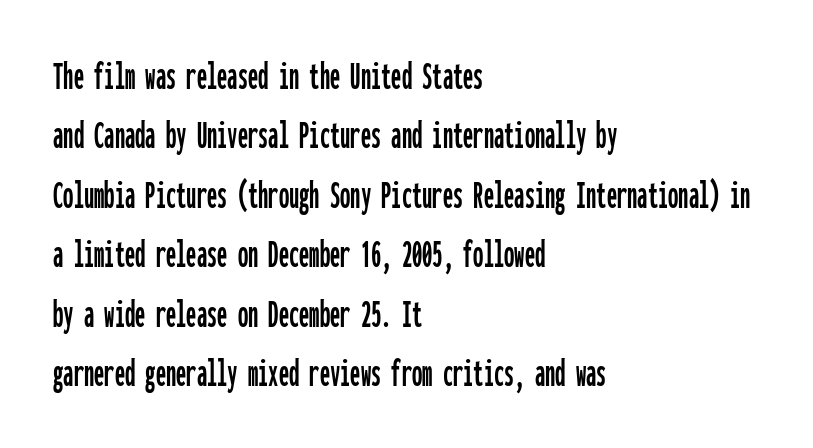
A typesetter would call this monospace, since all characters share one set width. Words float on clear page, feet unadorned. The rows are spaced the way most documents space them. Left-aligned paragraph, ragged on the right.
